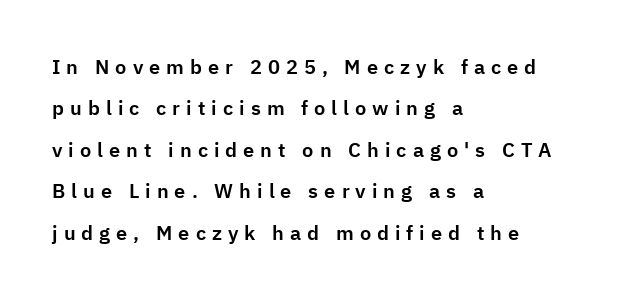
The image shows 20 px text type, upright; set left-aligned, loose line spacing (2.07x), unusually wide letter spacing (+0.3 em), not underlined.
